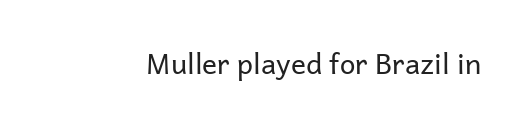
Q: Is the text bold? A: No.
Q: Is the text italic (slanted)? A: No, it is upright.
Q: Is the typeface a serif or a sans-serif typeface? A: Sans-serif.
Q: Is the text underlined? A: No.
Q: Is the spacing between letters normal or unusually wide? A: Normal.
Q: Width (condensed, normal, or wide)? A: Normal.
Q: Stroke contrast? A: Low.
Q: x-height? A: Medium.
Q: Monospaced? A: No.
